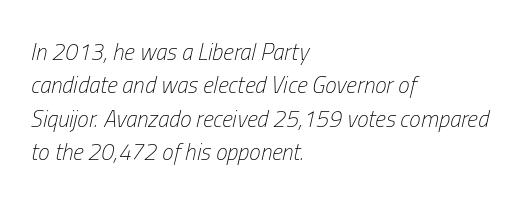
Q: Is the text bold? A: No.
Q: Is the text italic (slanted)? A: Yes, it leans right by about 13 degrees.
Q: Is the text underlined? A: No.
Q: How is the paragraph aligned? A: Left-aligned.
Q: Is the spacing between letters normal or unusually wide? A: Normal.
Q: Is the spacing between lines tight, normal or loose? A: Normal.
